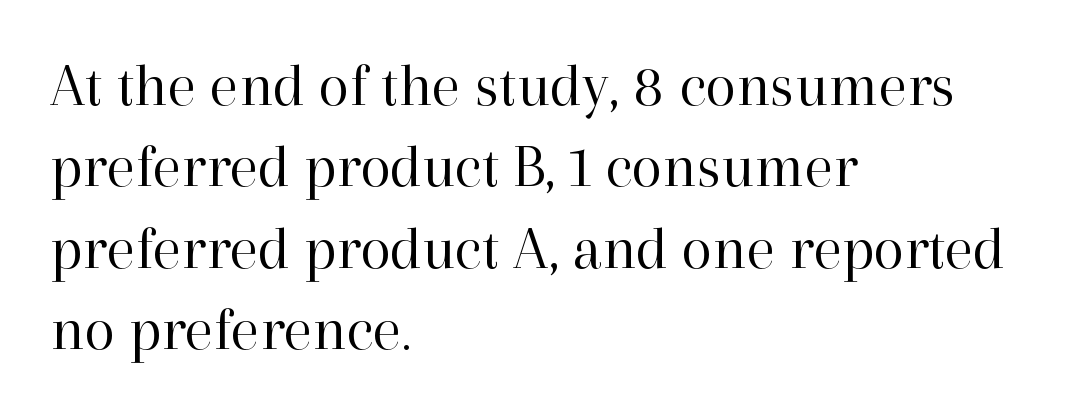
Leftover space on each line is placed entirely after the last word. Look at the tracking — it's just the regular setting, nothing added. Unbolded letterforms with no extra heft. Examine the stroke ends and you'll spot serifs. The axis of the letterforms is exactly vertical. Spacing verdict: proportional, widths tailored to each character.
